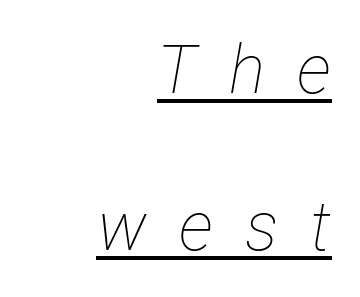
{"italic": "yes", "lean": "right", "slant_degrees": 12, "bold": "no", "weight": "thin", "width": "condensed", "stroke_contrast": "low", "x_height": "medium", "monospaced": "no", "underline": "yes", "align": "right", "line_spacing": "loose", "line_spacing_ratio": 2.31, "letter_spacing": "wide", "letter_spacing_em": 0.47, "glyph_px": 68}
